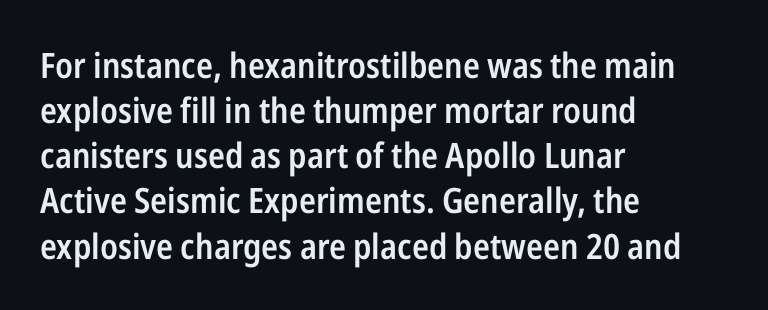
Q: Is the text bold? A: Semi-bold.
Q: Is the text italic (slanted)? A: No, it is upright.
Q: Is the typeface a serif or a sans-serif typeface? A: Sans-serif.
Q: Is the text underlined? A: No.
Q: How is the paragraph aligned? A: Left-aligned.
Q: Is the spacing between letters normal or unusually wide? A: Normal.
Q: Is the spacing between lines tight, normal or loose? A: Normal.
Q: Width (condensed, normal, or wide)? A: Condensed.
Q: Stroke contrast? A: Low.
Q: x-height? A: Medium.
Q: Monospaced? A: No.
